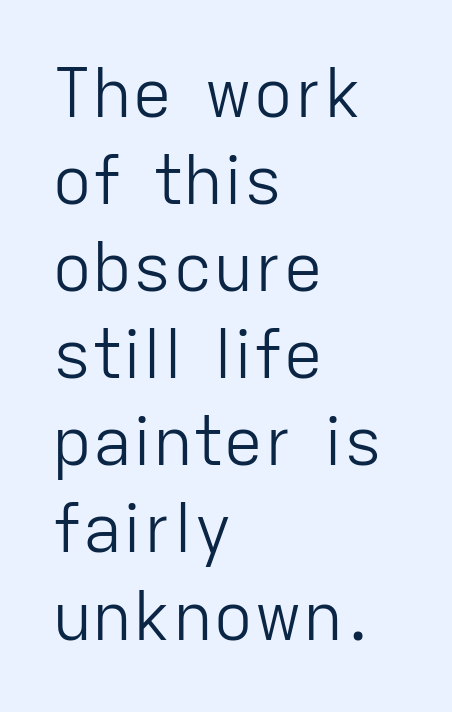
{"serif": "no", "italic": "no", "bold": "no", "weight": "light", "width": "normal", "stroke_contrast": "low", "x_height": "medium", "monospaced": "no", "underline": "no", "align": "left", "line_spacing": "normal", "line_spacing_ratio": 1.3, "letter_spacing": "normal", "letter_spacing_em": 0.0, "glyph_px": 67}
